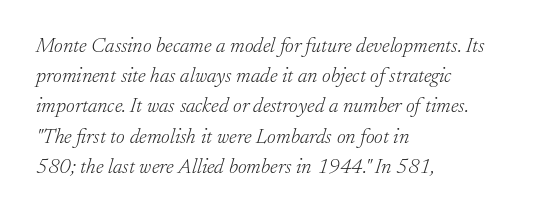
Q: Is the text bold? A: No.
Q: Is the text italic (slanted)? A: Yes, it leans right by about 17 degrees.
Q: Is the text underlined? A: No.
Q: How is the paragraph aligned? A: Left-aligned.
Q: Is the spacing between letters normal or unusually wide? A: Normal.
Q: Is the spacing between lines tight, normal or loose? A: Normal.
